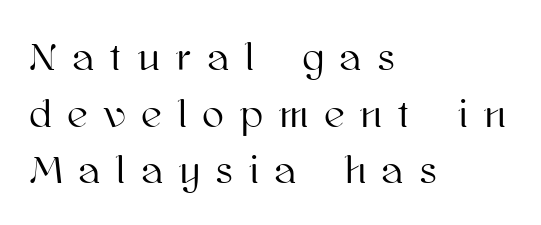
The image shows 39 px text type, upright; set left-aligned, normal line spacing (1.45x), unusually wide letter spacing (+0.43 em), not underlined; high stroke contrast and a medium x-height.
